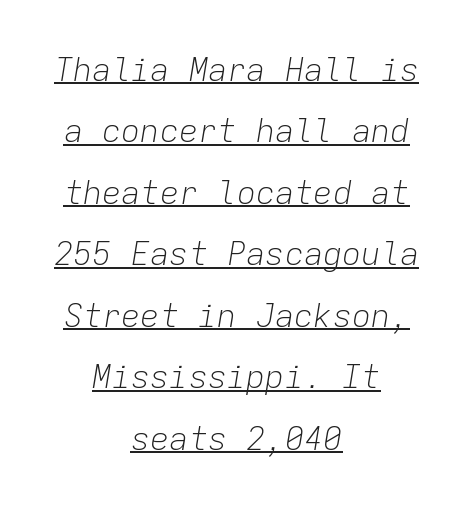
The strokes are not fattened; the text isn't bold. Style check: oblique. Descenders here cross a horizontal rule under the line. Summary of vertical rhythm: relaxed, with wide interline spacing. Compared with a flush-left layout, this one balances lines on the center instead. Tracking here is standard; glyphs follow each other at the usual distance.
